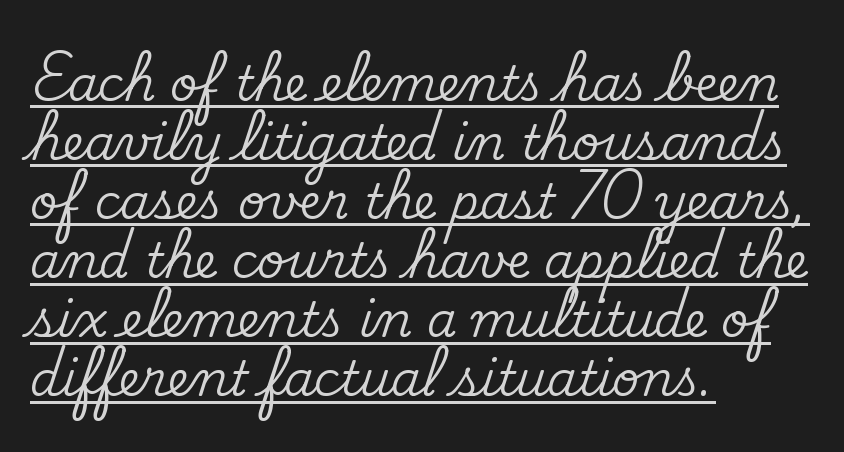
The image shows 48 px text type; set left-aligned, line spacing 1.23x, normal letter spacing, underlined; medium stroke contrast and a small x-height.
